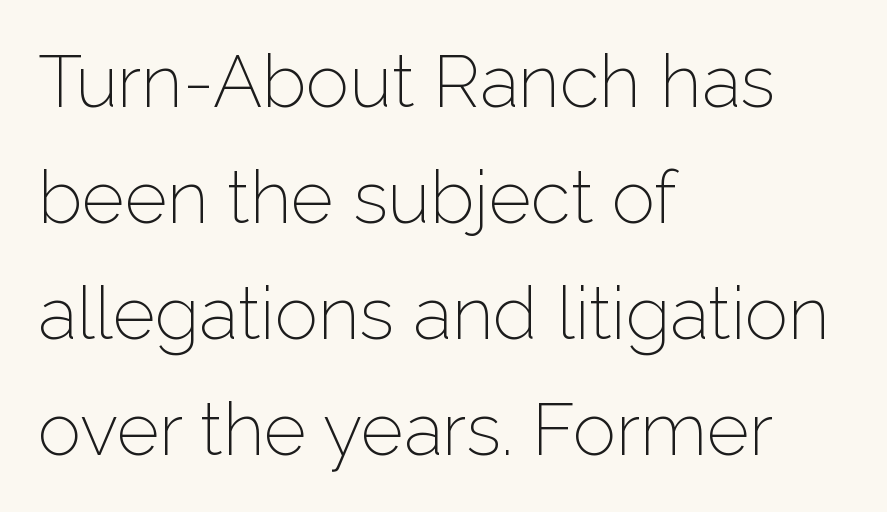
The image shows 73 px light sans-serif type, upright; set left-aligned, normal line spacing (1.59x), normal letter spacing, not underlined; low stroke contrast and a medium x-height.
